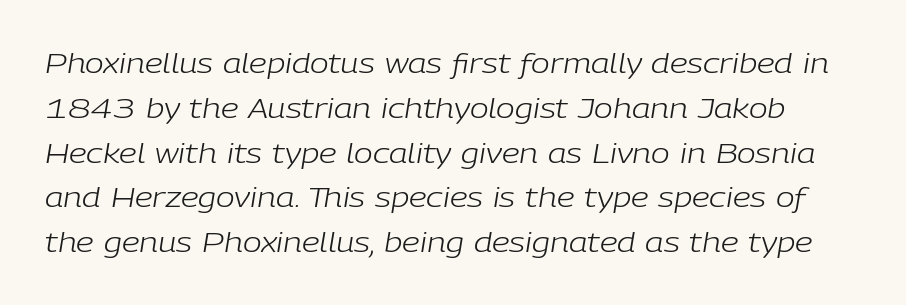
{"italic": "yes", "lean": "right", "slant_degrees": 9, "bold": "no", "weight": "light", "width": "normal", "stroke_contrast": "low", "x_height": "medium", "monospaced": "no", "underline": "no", "line_spacing": "normal", "line_spacing_ratio": 1.6, "letter_spacing": "normal", "letter_spacing_em": 0.0, "glyph_px": 28}
